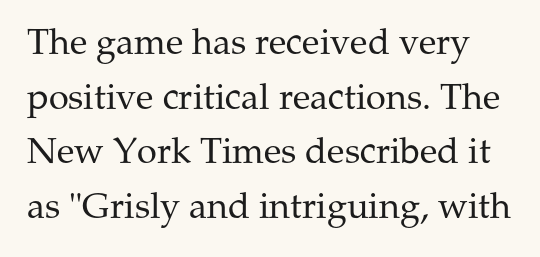
{"serif": "yes", "italic": "no", "bold": "no", "weight": "regular", "width": "normal", "stroke_contrast": "medium", "x_height": "medium", "monospaced": "no", "underline": "no", "line_spacing": "normal", "line_spacing_ratio": 1.52, "letter_spacing": "normal", "letter_spacing_em": 0.0, "glyph_px": 36}
